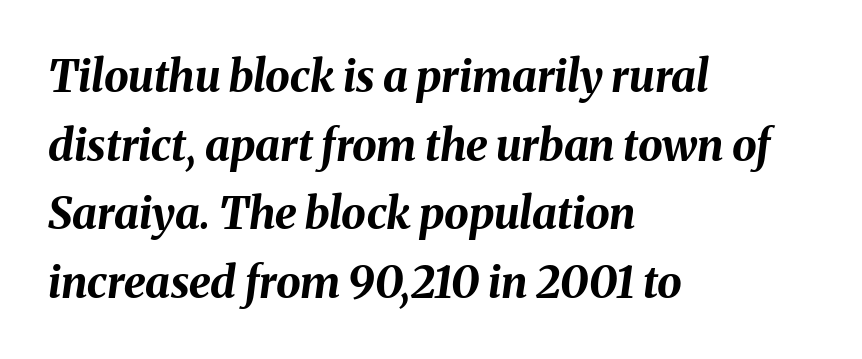
The rendering anchors every line to the left-hand side. Look at the tracking — it's just the regular setting, nothing added. The typography opts for an oblique posture over an upright one. This sample has the flowing, uneven cadence of proportional lettering. The space beneath each line is pristine and unruled.
